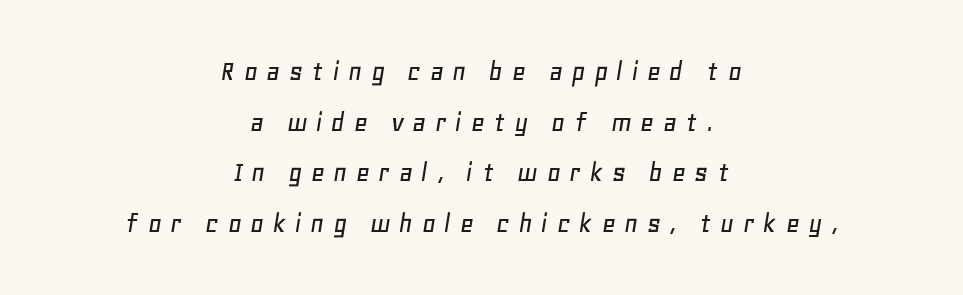
{"italic": "yes", "lean": "right", "slant_degrees": 11, "width": "normal", "stroke_contrast": "low", "x_height": "large", "monospaced": "no", "underline": "no", "align": "center", "line_spacing": "normal", "line_spacing_ratio": 1.69, "letter_spacing": "wide", "letter_spacing_em": 0.28, "glyph_px": 30}
